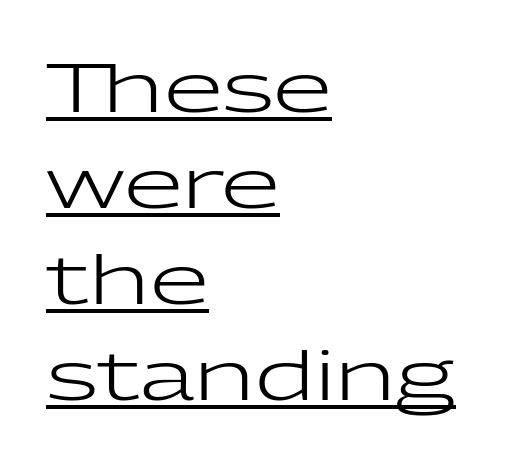
Q: Is the text bold? A: No.
Q: Is the text italic (slanted)? A: No, it is upright.
Q: Is the typeface a serif or a sans-serif typeface? A: Sans-serif.
Q: Is the text underlined? A: Yes.
Q: How is the paragraph aligned? A: Left-aligned.
Q: Is the spacing between letters normal or unusually wide? A: Normal.
Q: Is the spacing between lines tight, normal or loose? A: Normal.
Q: Width (condensed, normal, or wide)? A: Wide.
Q: Stroke contrast? A: Low.
Q: x-height? A: Medium.
Q: Monospaced? A: No.
